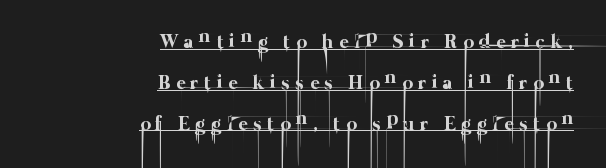
{"bold": "no", "underline": "yes", "align": "right", "line_spacing": "loose", "line_spacing_ratio": 2.04, "letter_spacing": "wide", "letter_spacing_em": 0.29, "glyph_px": 20}
